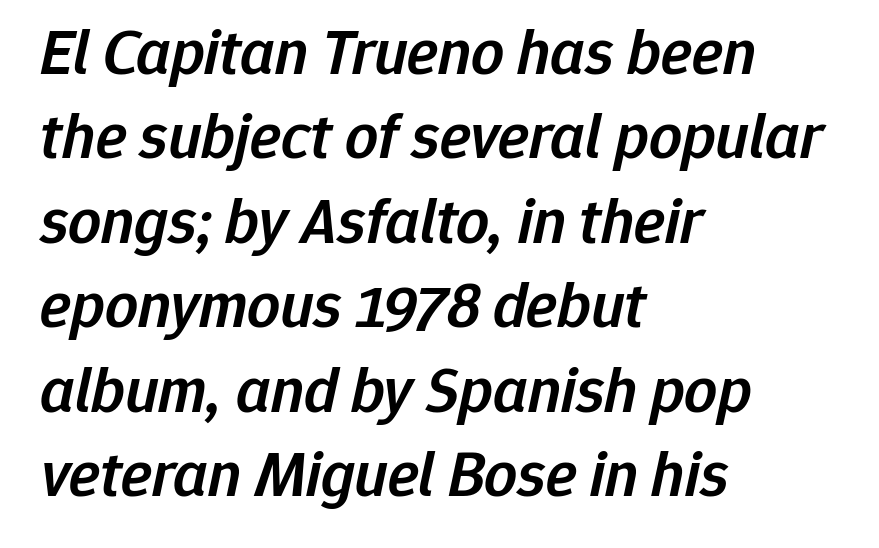
The image shows 65 px semibold type, italic (leaning right); set left-aligned, normal line spacing (1.3x), normal letter spacing, not underlined; low stroke contrast and a medium x-height.
